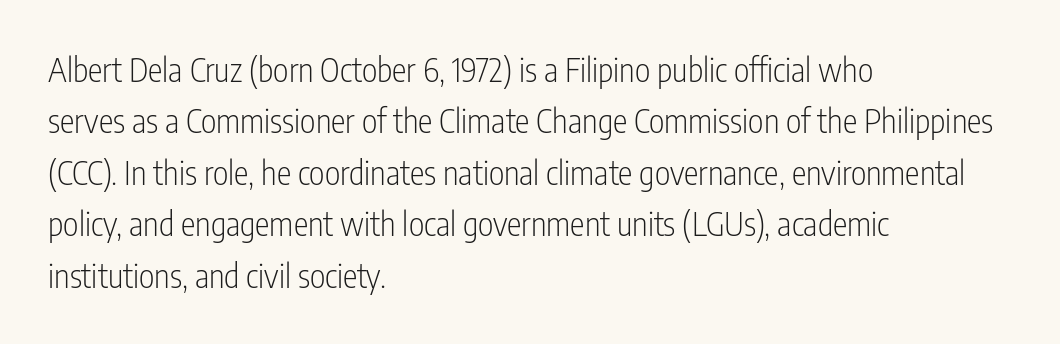
The axis of the letterforms is exactly vertical. Leftover space on each line is placed entirely after the last word. The typesetting does not lean heavy: it is not bold. There is no visible air inserted between adjacent glyphs. The passage shown is typed in a proportional face where columns would drift. A typesetter would label this face a sans.
